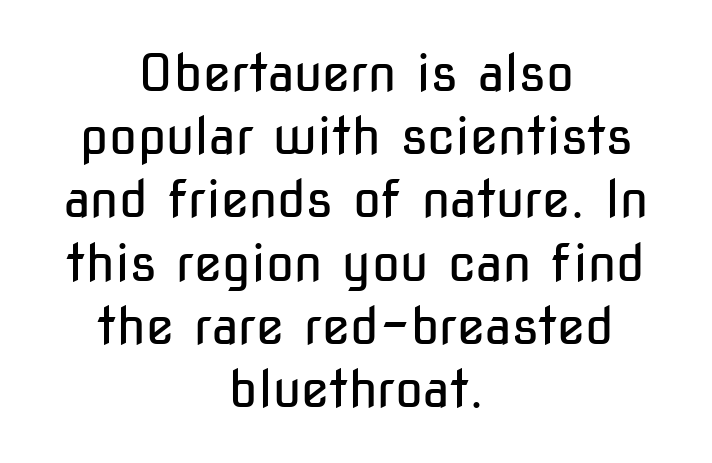
The image shows 51 px regular-weight, condensed sans-serif type, upright; set centered, line spacing 1.24x, normal letter spacing, not underlined; low stroke contrast and a medium x-height.
